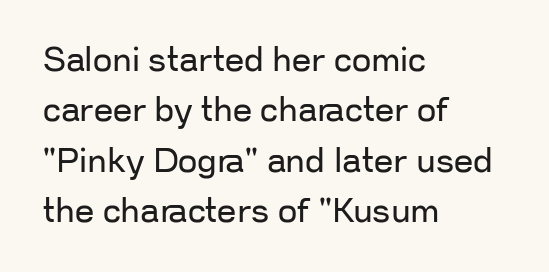
How would I describe the line gaps? Plain and ordinary. The string is rendered with underlining switched off. These lines are set flush left with a ragged right edge. How are the letters spaced? Ordinarily, with no added tracking. The font's upright variant was chosen for this text. The rendering uses natural spacing where letterforms have individual widths.
